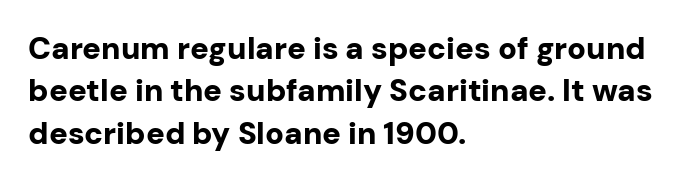
The image shows 31 px bold sans-serif type, upright; set left-aligned, normal line spacing (1.37x), normal letter spacing, not underlined; low stroke contrast and a medium x-height.
